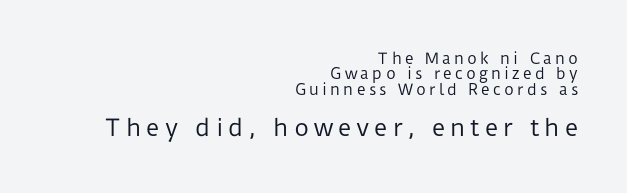
Counters stay open thanks to moderate or lighter strokes. Spacing between characters has been opened up far beyond the box default. The leading is snug, giving the passage a crowded texture. The foot of each line stays bare and open.
